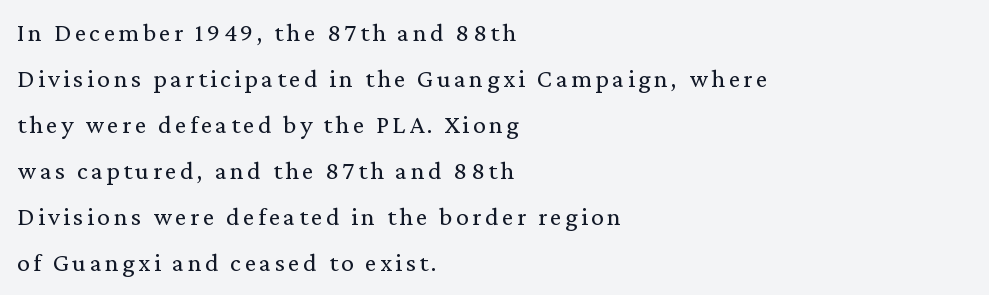
{"italic": "no", "bold": "no", "underline": "no", "align": "left", "line_spacing_ratio": 1.77, "glyph_px": 26}
